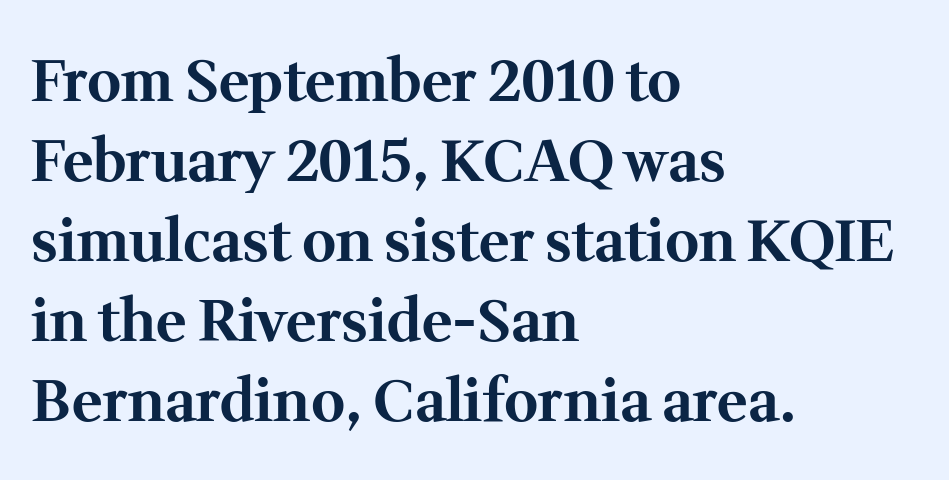
{"serif": "yes", "italic": "no", "bold": "yes", "weight": "bold", "width": "normal", "stroke_contrast": "medium", "x_height": "medium", "monospaced": "no", "underline": "no", "align": "left", "line_spacing": "normal", "line_spacing_ratio": 1.38, "letter_spacing": "normal", "letter_spacing_em": 0.0, "glyph_px": 58}
